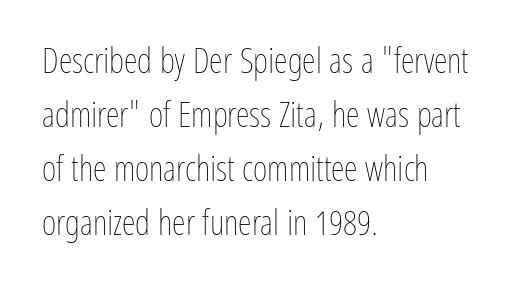
{"italic": "no", "bold": "no", "weight": "thin", "width": "condensed", "stroke_contrast": "low", "x_height": "medium", "monospaced": "no", "underline": "no", "align": "left", "line_spacing": "normal", "line_spacing_ratio": 1.54, "letter_spacing": "normal", "letter_spacing_em": 0.0, "glyph_px": 35}
